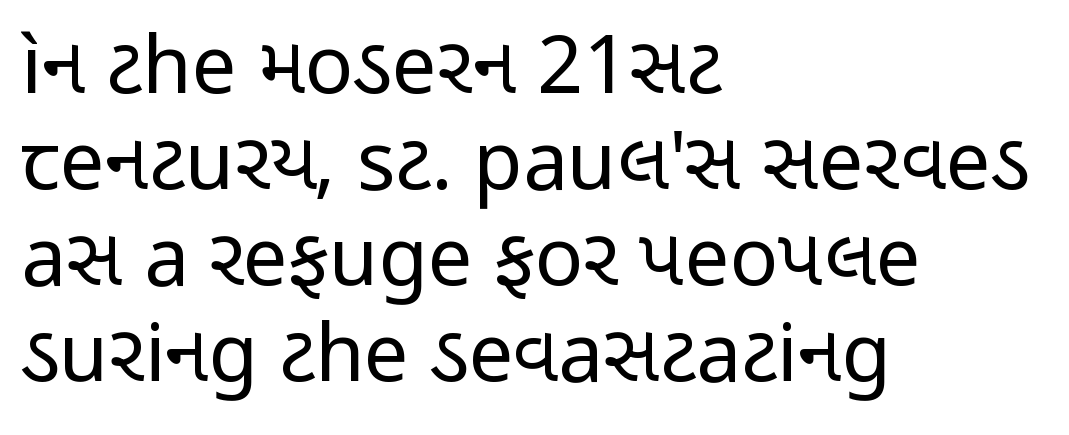
{"serif": "no", "italic": "no", "bold": "no", "weight": "regular", "width": "condensed", "stroke_contrast": "low", "x_height": "medium", "monospaced": "no", "underline": "no", "align": "left", "line_spacing_ratio": 1.2, "letter_spacing": "normal", "letter_spacing_em": 0.0, "glyph_px": 80}
